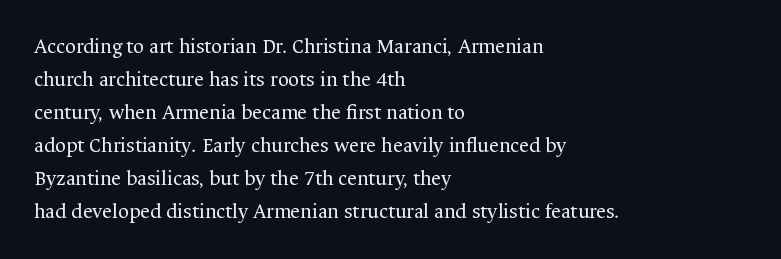
Q: Is the text bold? A: No.
Q: Is the text italic (slanted)? A: No, it is upright.
Q: Is the text underlined? A: No.
Q: How is the paragraph aligned? A: Left-aligned.
Q: Is the spacing between letters normal or unusually wide? A: Normal.
Q: Is the spacing between lines tight, normal or loose? A: Normal.
